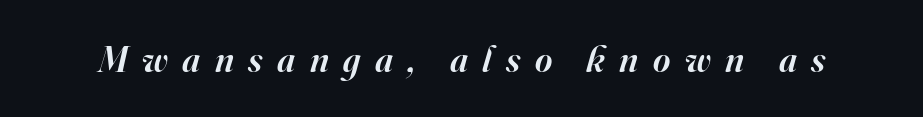
Q: Is the text bold? A: Semi-bold.
Q: Is the text italic (slanted)? A: Yes, it leans right by about 16 degrees.
Q: Is the typeface a serif or a sans-serif typeface? A: Serif.
Q: Is the text underlined? A: No.
Q: Is the spacing between letters normal or unusually wide? A: Unusually wide.
Q: Width (condensed, normal, or wide)? A: Normal.
Q: Stroke contrast? A: High.
Q: x-height? A: Small.
Q: Monospaced? A: No.
